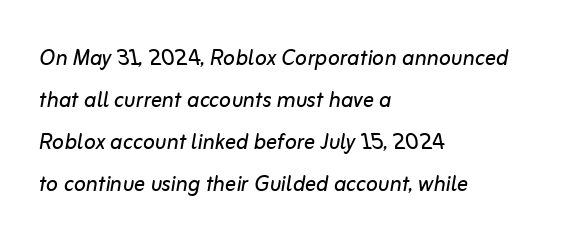
Q: Is the text bold? A: No.
Q: Is the text italic (slanted)? A: Yes, it leans right by about 10 degrees.
Q: Is the text underlined? A: No.
Q: How is the paragraph aligned? A: Left-aligned.
Q: Is the spacing between letters normal or unusually wide? A: Normal.
Q: Is the spacing between lines tight, normal or loose? A: Normal.
Q: Width (condensed, normal, or wide)? A: Normal.
Q: Stroke contrast? A: Low.
Q: x-height? A: Medium.
Q: Monospaced? A: No.
